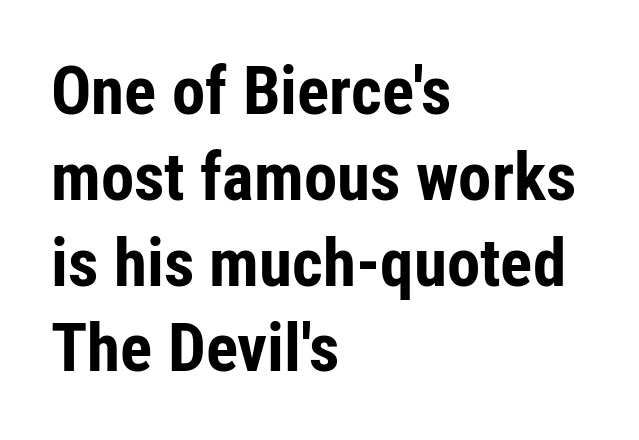
The image shows 67 px bold, condensed sans-serif type, upright; set left-aligned, normal line spacing (1.28x), normal letter spacing, not underlined; low stroke contrast and a medium x-height.
